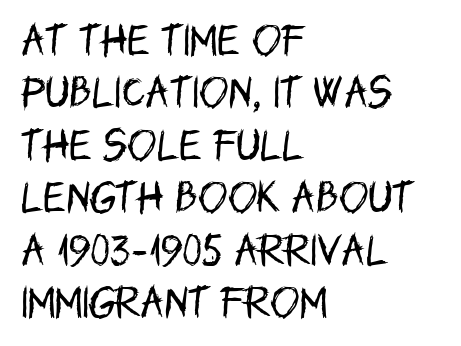
{"serif": "no", "italic": "no", "bold": "no", "weight": "regular", "width": "condensed", "stroke_contrast": "low", "x_height": "large", "monospaced": "no", "underline": "no", "align": "left", "line_spacing": "normal", "line_spacing_ratio": 1.5, "letter_spacing": "normal", "letter_spacing_em": 0.0, "glyph_px": 35}
